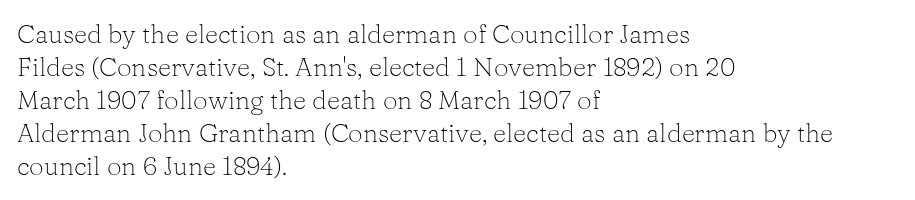
The image shows 26 px text type, upright; set left-aligned, normal line spacing (1.27x), normal letter spacing, not underlined.
